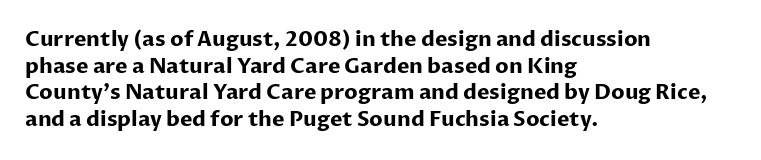
Honestly, the row spacing looks completely unremarkable. Posture: upright roman. Plenty of ink on the page — the face is bold. Typeset ragged right — the left edge is the straight one.
